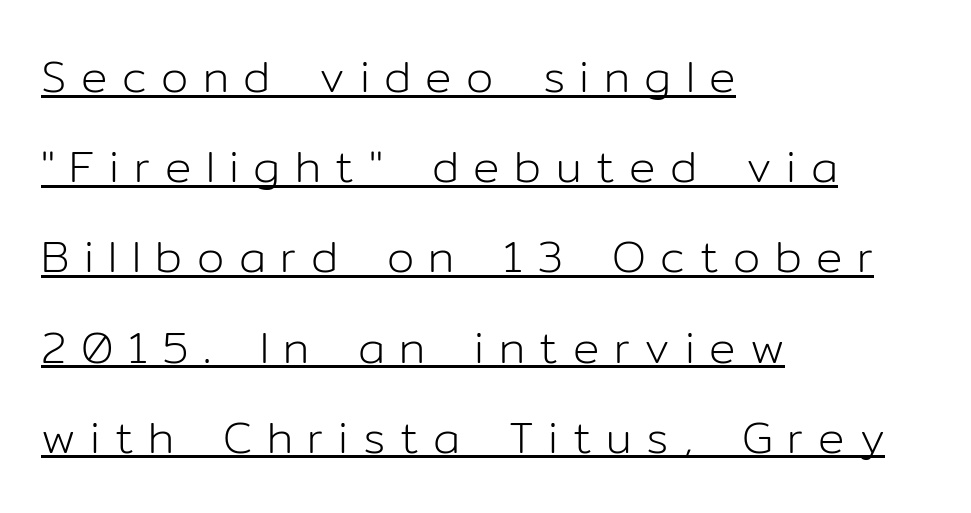
Q: Is the text bold? A: No.
Q: Is the text italic (slanted)? A: No, it is upright.
Q: Is the typeface a serif or a sans-serif typeface? A: Sans-serif.
Q: Is the text underlined? A: Yes.
Q: How is the paragraph aligned? A: Left-aligned.
Q: Is the spacing between letters normal or unusually wide? A: Unusually wide.
Q: Is the spacing between lines tight, normal or loose? A: Loose.
Q: Width (condensed, normal, or wide)? A: Normal.
Q: Stroke contrast? A: Low.
Q: x-height? A: Medium.
Q: Monospaced? A: No.
